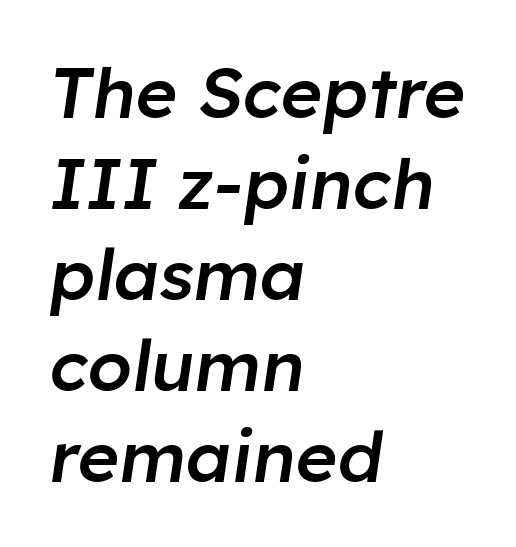
Weight: semibold (demi). Tall strokes in this sample are angled rather than plumb. Any mark beneath the type? The region is blank. The gaps between neighbouring characters are ordinary and unremarkable.
